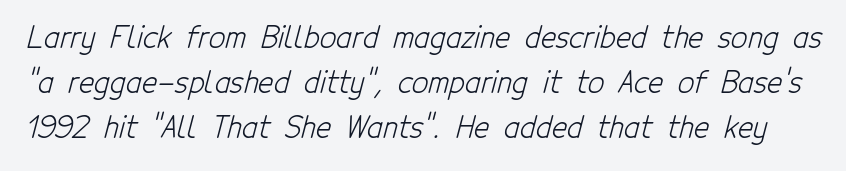
Q: Is the text bold? A: No.
Q: Is the typeface a serif or a sans-serif typeface? A: Sans-serif.
Q: Is the text underlined? A: No.
Q: Is the spacing between letters normal or unusually wide? A: Normal.
Q: Is the spacing between lines tight, normal or loose? A: Normal.
Q: Width (condensed, normal, or wide)? A: Condensed.
Q: Stroke contrast? A: Low.
Q: x-height? A: Medium.
Q: Monospaced? A: No.
